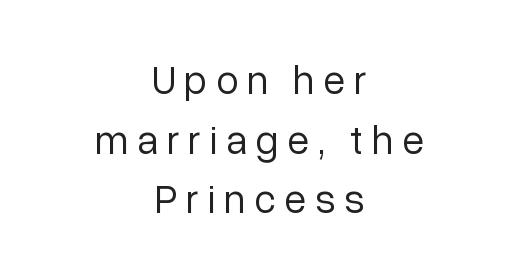
The image shows 40 px regular-weight sans-serif type, upright; set centered, normal line spacing (1.49x), unusually wide letter spacing (+0.22 em), not underlined; low stroke contrast and a medium x-height.
